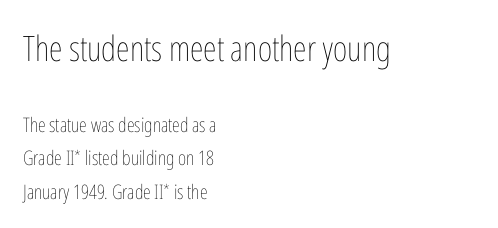
The composition opens big and finishes small. There is no visible air inserted between adjacent glyphs. This block has exactly the height ordinary leading produces. Proportional: the letters do not fall into vertical columns. The characters are drawn with everyday or finer stroke widths.
